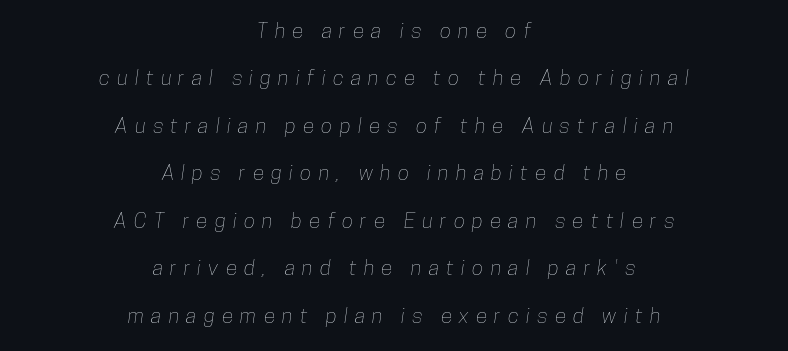
These lines stand farther apart than default settings would place them. Does extra space separate the letters? Yes, quite a lot of it. Unmarked baselines from the first word to the last. Notice how the passage keeps no hard edge, just a central spine.
